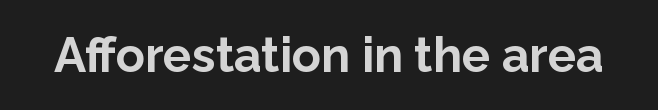
{"serif": "no", "italic": "no", "bold": "yes", "weight": "bold", "width": "normal", "stroke_contrast": "low", "x_height": "medium", "monospaced": "no", "underline": "no", "letter_spacing": "normal", "letter_spacing_em": 0.0, "glyph_px": 48}
